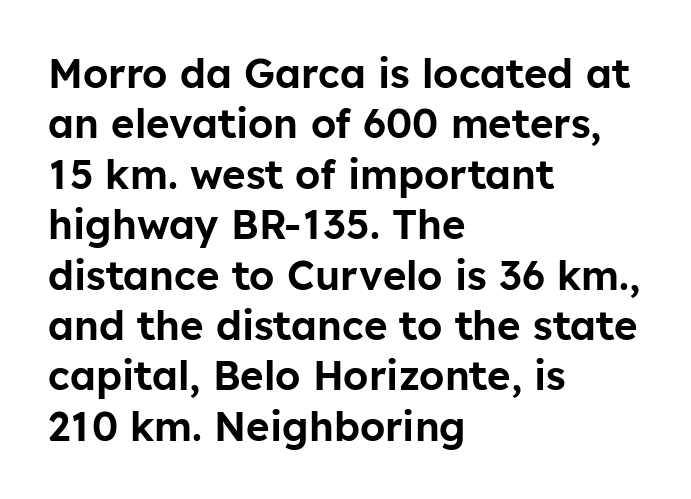
The letters stand upright; this is a roman face. Check under the words: just untouched page. Compared with a centered layout, this one pins lines to the left instead. Baseline-to-baseline distance is the conventional proportion of letter height. Serif or sans? Sans — the stroke terminals are bare.
